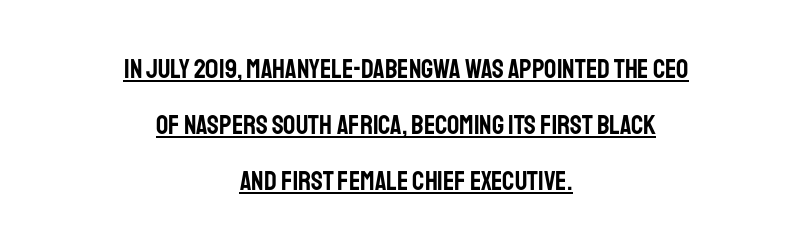
The image shows 27 px text type, upright; set centered, loose line spacing (2.08x), normal letter spacing, underlined.
